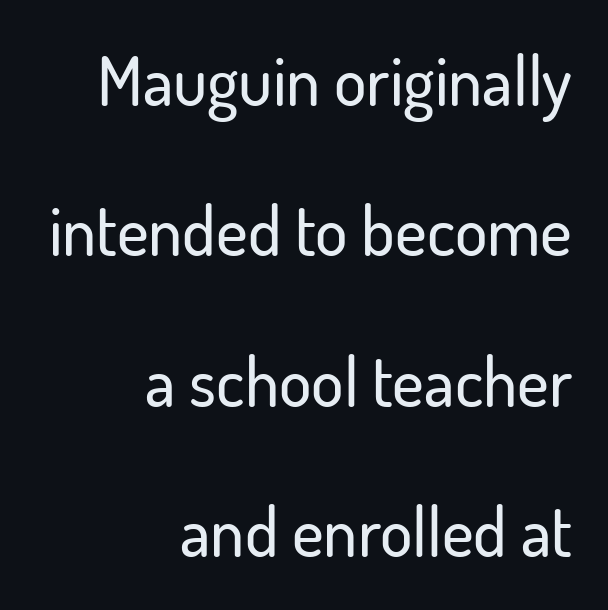
{"serif": "no", "italic": "no", "width": "normal", "stroke_contrast": "low", "x_height": "small", "monospaced": "no", "underline": "no", "align": "right", "line_spacing": "loose", "line_spacing_ratio": 2.21, "letter_spacing": "normal", "letter_spacing_em": 0.0, "glyph_px": 68}
